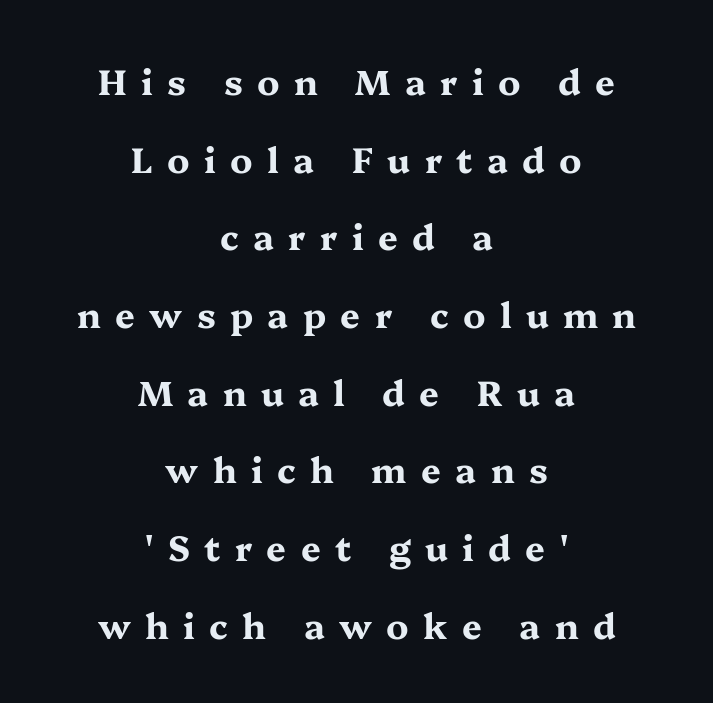
Q: Is the text bold? A: Yes.
Q: Is the text italic (slanted)? A: No, it is upright.
Q: Is the typeface a serif or a sans-serif typeface? A: Serif.
Q: Is the text underlined? A: No.
Q: How is the paragraph aligned? A: Centered.
Q: Is the spacing between letters normal or unusually wide? A: Unusually wide.
Q: Is the spacing between lines tight, normal or loose? A: Loose.
Q: Width (condensed, normal, or wide)? A: Wide.
Q: Stroke contrast? A: Medium.
Q: x-height? A: Medium.
Q: Monospaced? A: No.
